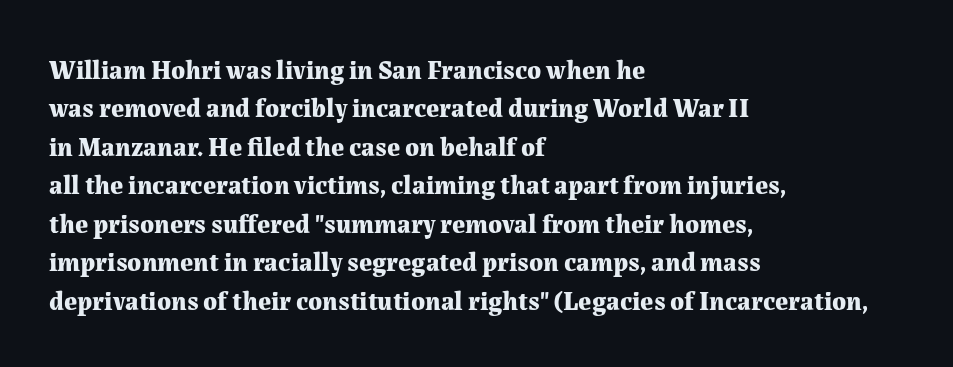
{"italic": "no", "bold": "yes", "underline": "no", "align": "left", "line_spacing": "normal", "line_spacing_ratio": 1.48, "letter_spacing": "normal", "letter_spacing_em": 0.0, "glyph_px": 26}
